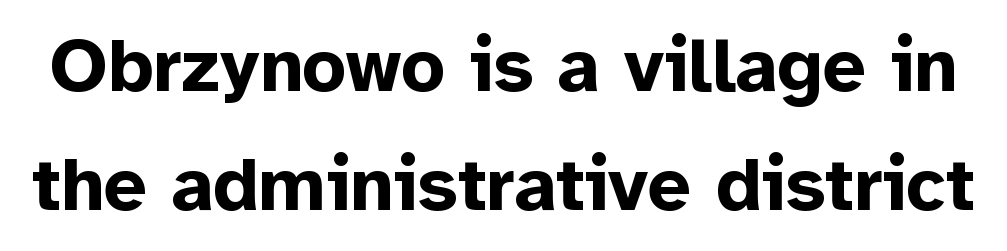
Q: Is the text bold? A: Yes.
Q: Is the text italic (slanted)? A: No, it is upright.
Q: Is the typeface a serif or a sans-serif typeface? A: Sans-serif.
Q: Is the text underlined? A: No.
Q: Is the spacing between letters normal or unusually wide? A: Normal.
Q: Is the spacing between lines tight, normal or loose? A: Normal.
Q: Width (condensed, normal, or wide)? A: Normal.
Q: Stroke contrast? A: Low.
Q: x-height? A: Medium.
Q: Monospaced? A: No.
